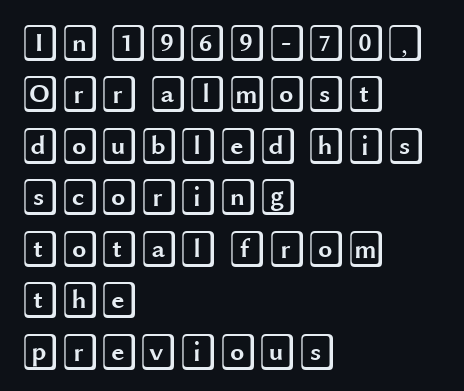
{"italic": "no", "width": "wide", "x_height": "large", "underline": "no", "align": "left", "line_spacing": "normal", "line_spacing_ratio": 1.43, "letter_spacing": "normal", "letter_spacing_em": 0.0, "glyph_px": 36}
